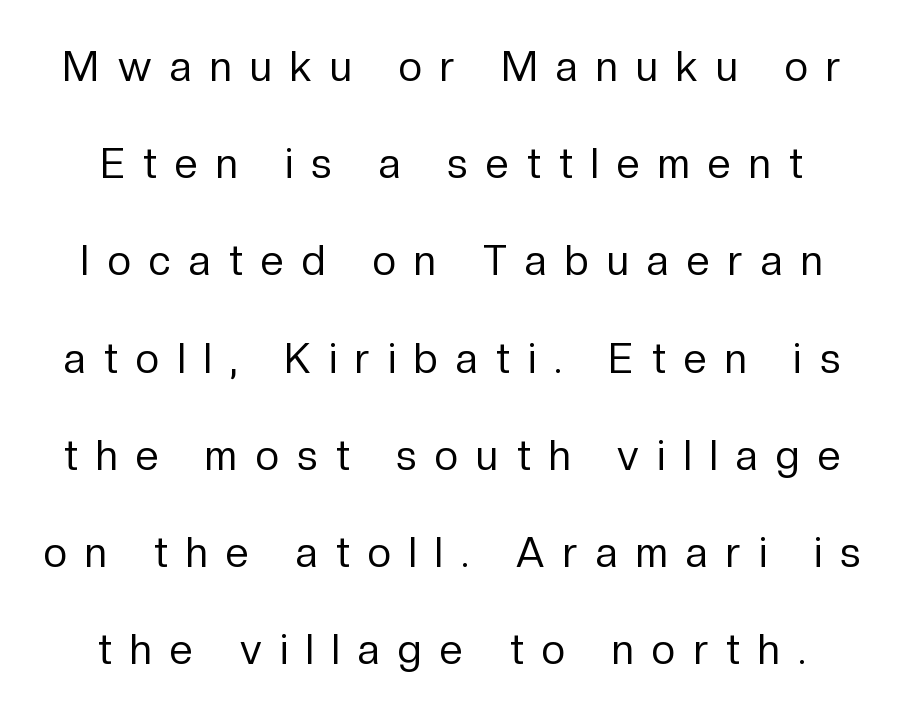
{"serif": "no", "italic": "no", "bold": "no", "weight": "regular", "width": "normal", "stroke_contrast": "low", "x_height": "medium", "monospaced": "no", "underline": "no", "line_spacing": "loose", "line_spacing_ratio": 2.37, "letter_spacing": "wide", "letter_spacing_em": 0.45, "glyph_px": 41}
